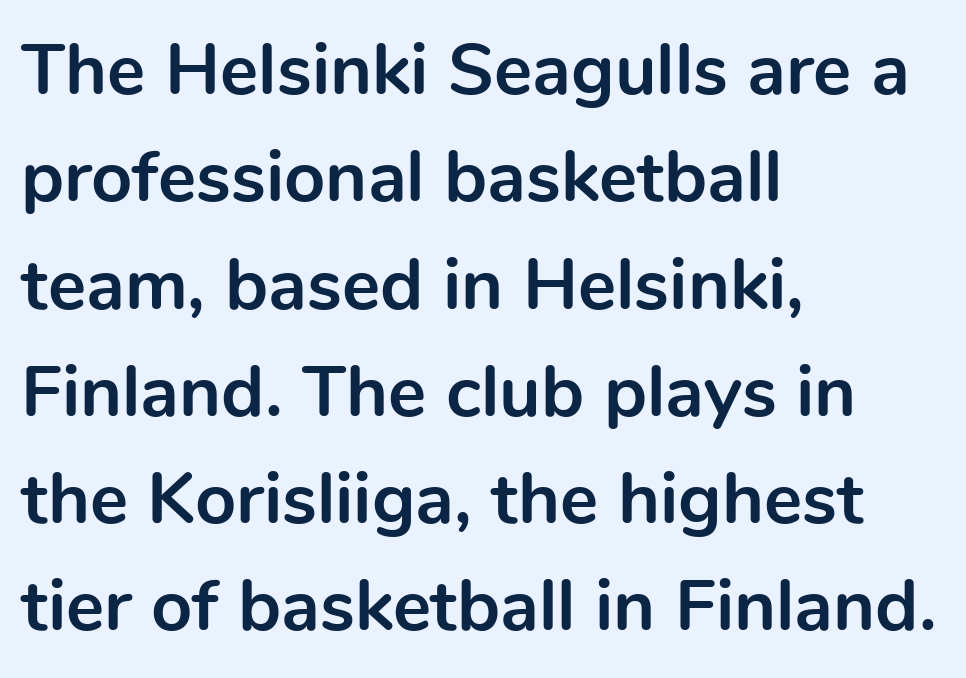
Q: Is the text bold? A: Yes.
Q: Is the text italic (slanted)? A: No, it is upright.
Q: Is the typeface a serif or a sans-serif typeface? A: Sans-serif.
Q: Is the text underlined? A: No.
Q: How is the paragraph aligned? A: Left-aligned.
Q: Is the spacing between letters normal or unusually wide? A: Normal.
Q: Is the spacing between lines tight, normal or loose? A: Normal.
Q: Width (condensed, normal, or wide)? A: Normal.
Q: x-height? A: Medium.
Q: Monospaced? A: No.
